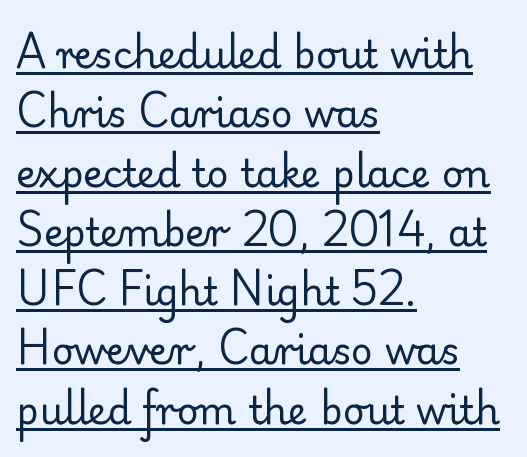
{"serif": "yes", "italic": "no", "bold": "no", "weight": "regular", "width": "normal", "stroke_contrast": "low", "x_height": "small", "monospaced": "no", "underline": "yes", "align": "left", "line_spacing": "normal", "line_spacing_ratio": 1.56, "letter_spacing": "normal", "letter_spacing_em": 0.0, "glyph_px": 38}
